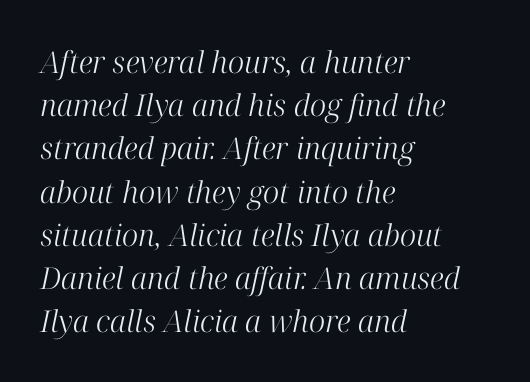
The image shows 30 px light serif type, italic (leaning right); set left-aligned, normal line spacing (1.44x), normal letter spacing, not underlined; high stroke contrast and a medium x-height.
